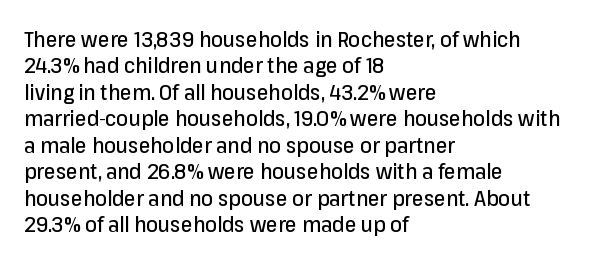
The image shows 21 px text type, upright; set left-aligned, normal line spacing (1.26x), normal letter spacing, not underlined.
